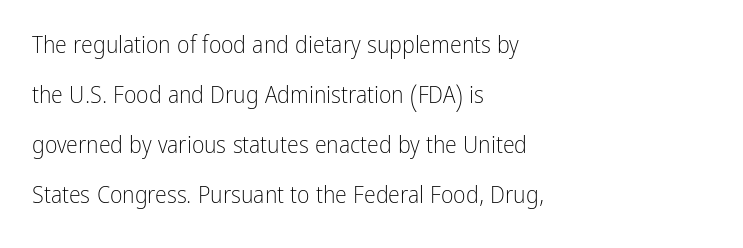
{"italic": "no", "bold": "no", "underline": "no", "align": "left", "line_spacing": "loose", "line_spacing_ratio": 2.09, "letter_spacing": "normal", "letter_spacing_em": 0.0, "glyph_px": 24}
